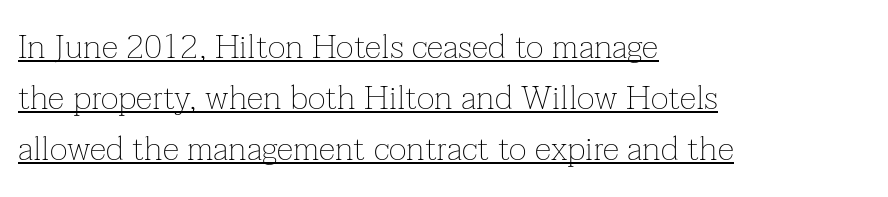
Q: Is the text bold? A: No.
Q: Is the text italic (slanted)? A: No, it is upright.
Q: Is the typeface a serif or a sans-serif typeface? A: Serif.
Q: Is the text underlined? A: Yes.
Q: How is the paragraph aligned? A: Left-aligned.
Q: Is the spacing between letters normal or unusually wide? A: Normal.
Q: Is the spacing between lines tight, normal or loose? A: Normal.
Q: Width (condensed, normal, or wide)? A: Normal.
Q: Stroke contrast? A: Low.
Q: x-height? A: Medium.
Q: Monospaced? A: No.
